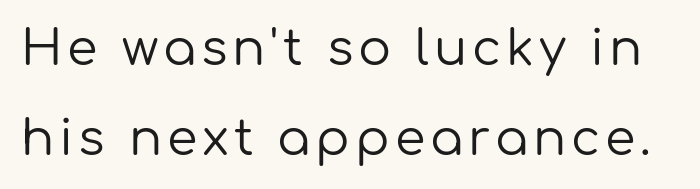
Q: Is the text bold? A: No.
Q: Is the text italic (slanted)? A: No, it is upright.
Q: Is the typeface a serif or a sans-serif typeface? A: Sans-serif.
Q: Is the text underlined? A: No.
Q: Width (condensed, normal, or wide)? A: Normal.
Q: Stroke contrast? A: Low.
Q: x-height? A: Medium.
Q: Monospaced? A: No.
